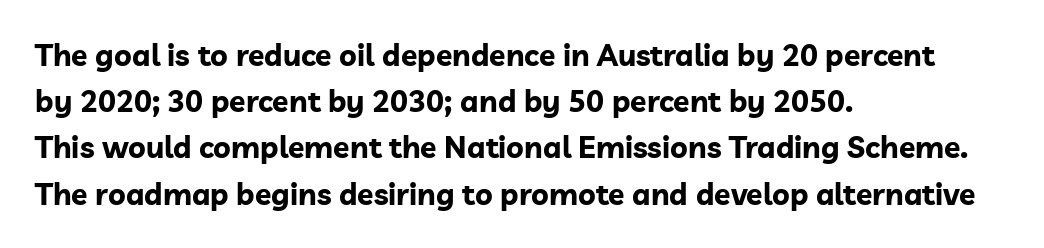
Q: Is the text bold? A: Yes.
Q: Is the text italic (slanted)? A: No, it is upright.
Q: Is the typeface a serif or a sans-serif typeface? A: Sans-serif.
Q: Is the text underlined? A: No.
Q: How is the paragraph aligned? A: Left-aligned.
Q: Is the spacing between letters normal or unusually wide? A: Normal.
Q: Is the spacing between lines tight, normal or loose? A: Normal.
Q: Width (condensed, normal, or wide)? A: Normal.
Q: Stroke contrast? A: Low.
Q: x-height? A: Medium.
Q: Monospaced? A: No.
